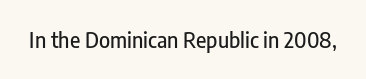
The image shows 21 px text type, upright; set normal letter spacing, not underlined.
